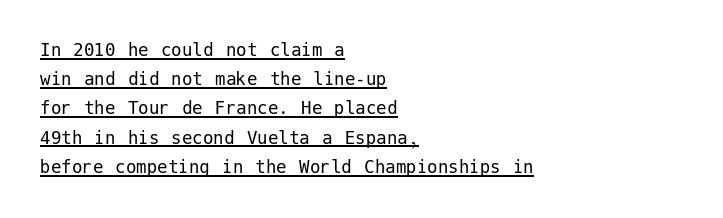
Style check: upright. If you drew a ruler down the left edge, every line would touch it. Each new line begins a customary step beneath the previous one. No chunkiness to these letters — they're not bold. The rendering keeps characters at their native spacing. The lettering is marked with a stroke running underneath it.
